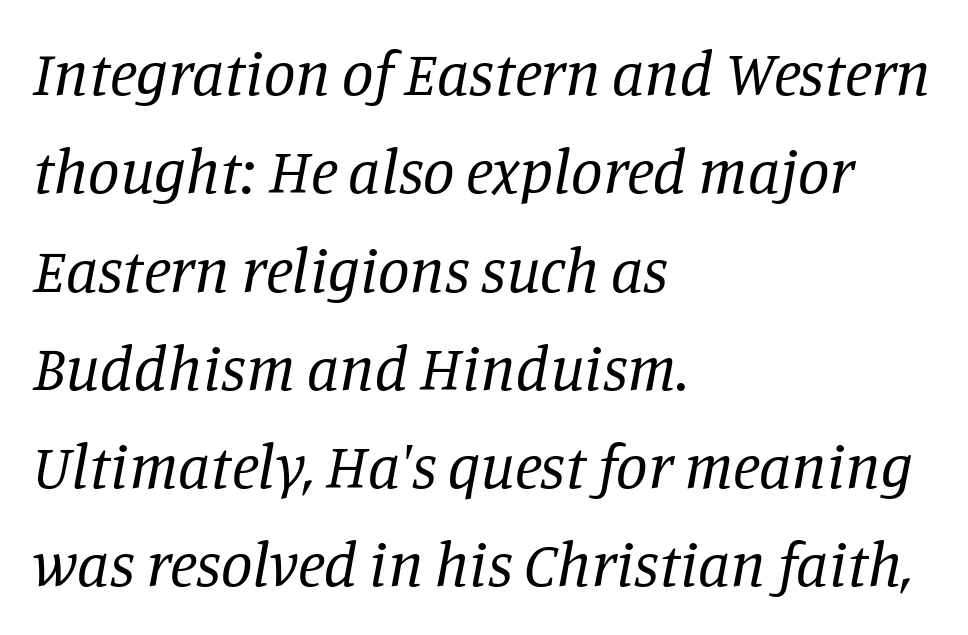
Between one letter and the next there's only the usual sliver of space. In CSS terms this would be text-align: left. The axis of the letterforms is tilted away from vertical. Each letter's strokes conclude with small projecting serifs. Reading down the column, the eye jumps a familiar distance to each next line.
